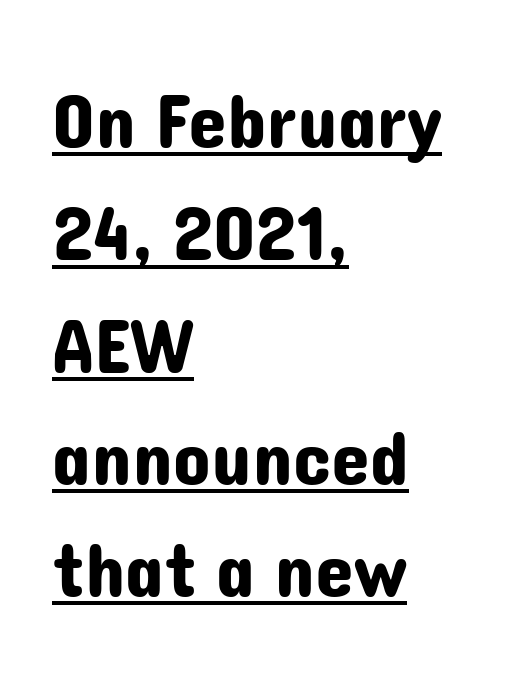
Q: Is the text italic (slanted)? A: No, it is upright.
Q: Is the typeface a serif or a sans-serif typeface? A: Sans-serif.
Q: Is the text underlined? A: Yes.
Q: How is the paragraph aligned? A: Left-aligned.
Q: Is the spacing between letters normal or unusually wide? A: Normal.
Q: Is the spacing between lines tight, normal or loose? A: Normal.
Q: Width (condensed, normal, or wide)? A: Normal.
Q: Stroke contrast? A: Low.
Q: x-height? A: Medium.
Q: Monospaced? A: No.
